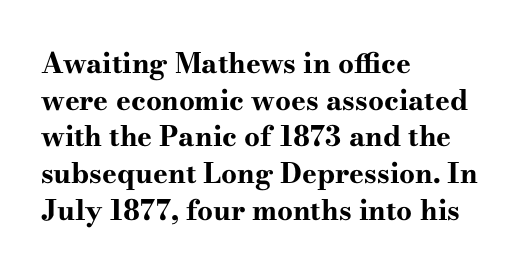
Honestly, the letter spacing is just normal — you wouldn't notice it. Note the varied advance widths — an 'i' is clearly narrower than an 'm'. The font family rendered here belongs to the serif group. A roman cut, with each character standing at attention. This rendering uses left alignment, leaving the right contour irregular. I'd describe the lettering as bold — thick and assertive.
